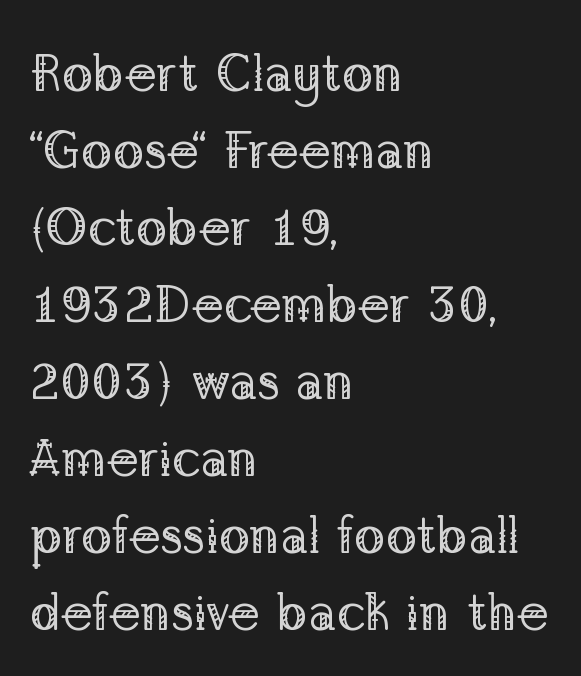
Note: serifs present on the glyphs. A normal amount of white space separates one row of letters from the next. The type is set solid horizontally, with unmodified tracking. Stems here are at most as thick as an everyday book face. Characters remain perfectly vertical along every line. A bare baseline throughout the passage.
